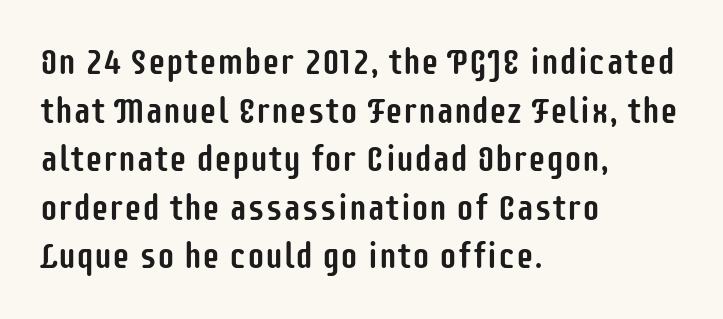
The image shows 36 px condensed sans-serif type, upright; set left-aligned, normal line spacing (1.35x), normal letter spacing, not underlined; low stroke contrast and a large x-height.
